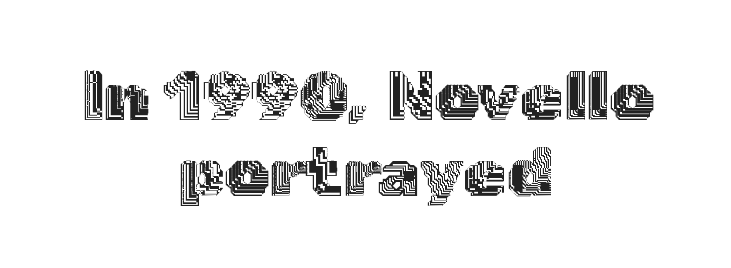
This is the regular roman posture of the typeface. Character widths vary here, with narrow letters taking less room than wide ones. The compositor balanced each line on the midline. Plain, unruled lines of type. Horizontal bands of white between lines are thin slivers.
